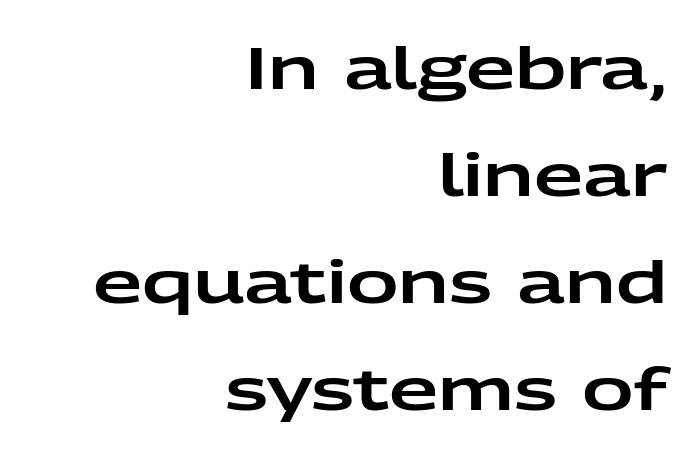
The image shows 57 px wide sans-serif type, upright; set right-aligned, line spacing 1.88x, normal letter spacing, not underlined; low stroke contrast and a medium x-height.
